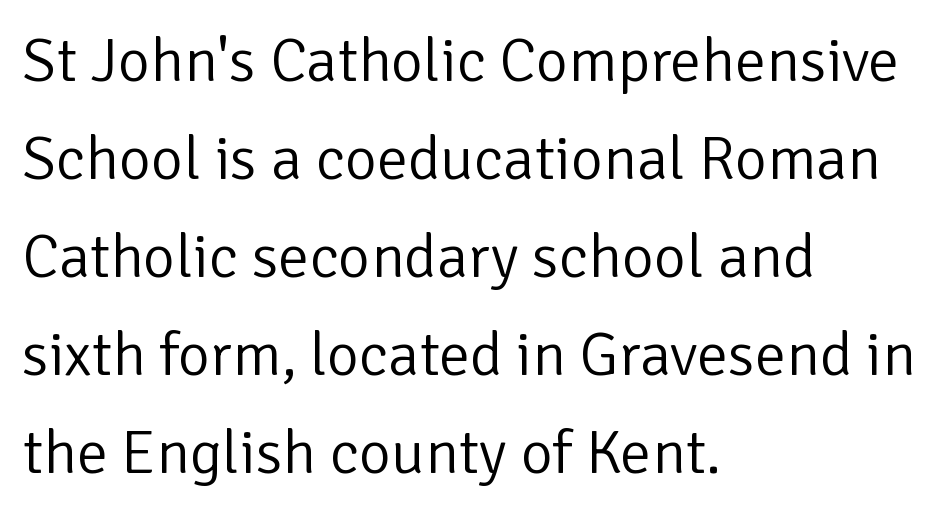
The image shows 62 px light sans-serif type, upright; set left-aligned, normal line spacing (1.58x), normal letter spacing, not underlined; low stroke contrast and a medium x-height.
